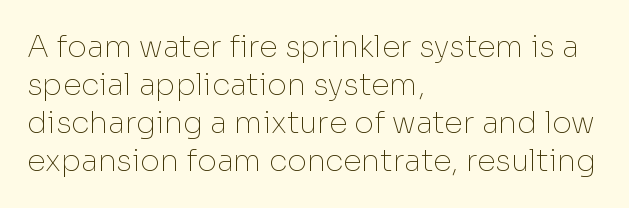
Do the characters align in a grid? No, the font is proportional. Letters have the restrained weight of plain body copy at most. When letters stand straight like this, we call the style roman or upright. The vertical gap from one line to the next is medium. Horizontal alignment here is leftward, the default for most running prose. Font category for this specimen: sans-serif.
